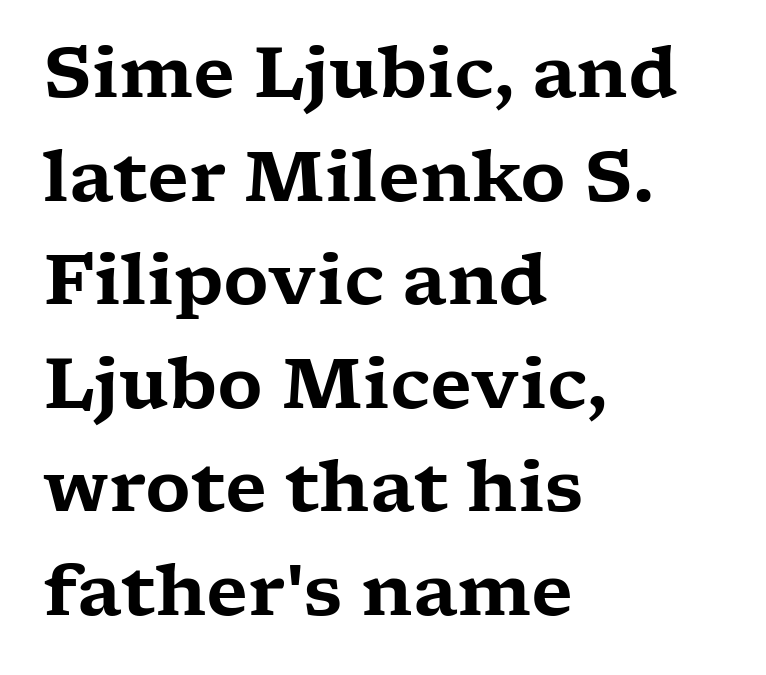
The image shows 70 px wide serif type, upright; set left-aligned, normal line spacing (1.48x), normal letter spacing, not underlined; low stroke contrast and a medium x-height.
